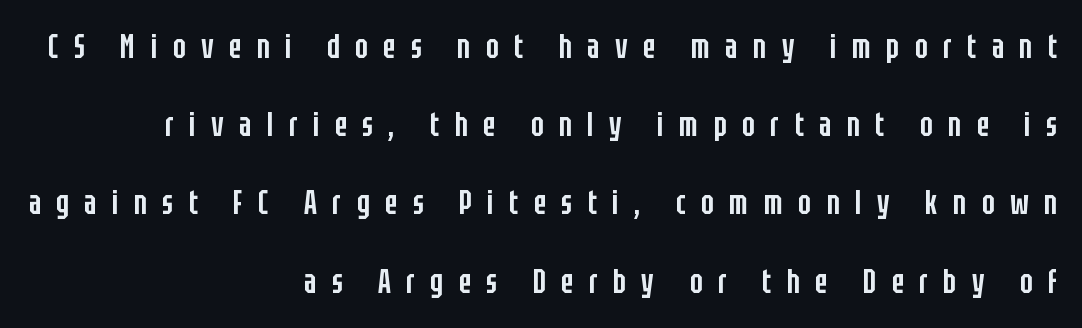
The image shows 33 px semibold, condensed sans-serif type, upright; set right-aligned, loose line spacing (2.37x), unusually wide letter spacing (+0.47 em), not underlined; low stroke contrast and a large x-height.
